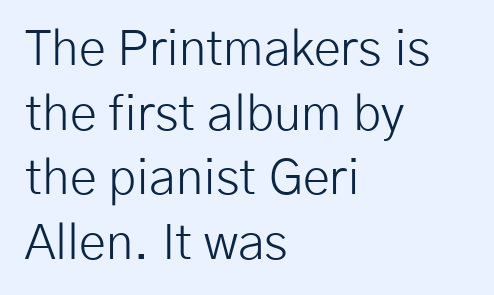
{"serif": "no", "italic": "no", "bold": "no", "weight": "light", "width": "normal", "stroke_contrast": "low", "x_height": "medium", "monospaced": "no", "underline": "no", "align": "left", "line_spacing": "normal", "line_spacing_ratio": 1.32, "letter_spacing": "normal", "letter_spacing_em": 0.0, "glyph_px": 49}
